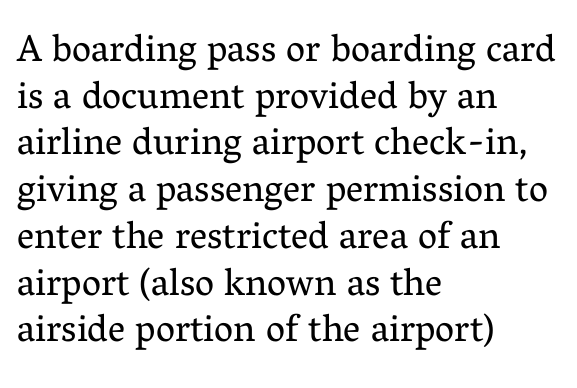
The image shows 38 px regular-weight serif type, upright; set left-aligned, line spacing 1.23x, normal letter spacing, not underlined; medium stroke contrast and a medium x-height.
